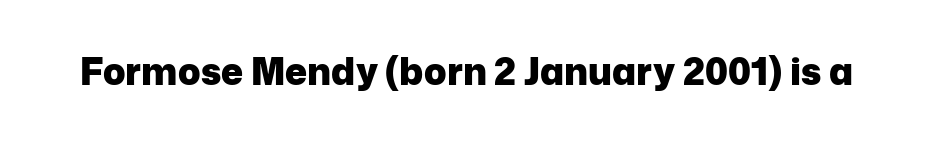
Q: Is the text bold? A: Yes.
Q: Is the text italic (slanted)? A: No, it is upright.
Q: Is the typeface a serif or a sans-serif typeface? A: Sans-serif.
Q: Is the text underlined? A: No.
Q: Is the spacing between letters normal or unusually wide? A: Normal.
Q: Width (condensed, normal, or wide)? A: Normal.
Q: Stroke contrast? A: Low.
Q: x-height? A: Medium.
Q: Monospaced? A: No.
